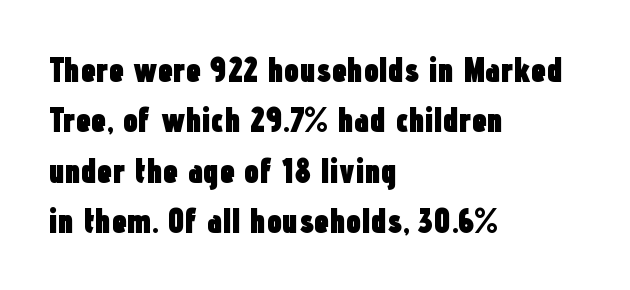
Q: Is the text bold? A: Yes.
Q: Is the text italic (slanted)? A: No, it is upright.
Q: Is the typeface a serif or a sans-serif typeface? A: Sans-serif.
Q: Is the text underlined? A: No.
Q: How is the paragraph aligned? A: Left-aligned.
Q: Is the spacing between letters normal or unusually wide? A: Normal.
Q: Is the spacing between lines tight, normal or loose? A: Normal.
Q: Width (condensed, normal, or wide)? A: Condensed.
Q: Stroke contrast? A: Low.
Q: x-height? A: Medium.
Q: Monospaced? A: No.
